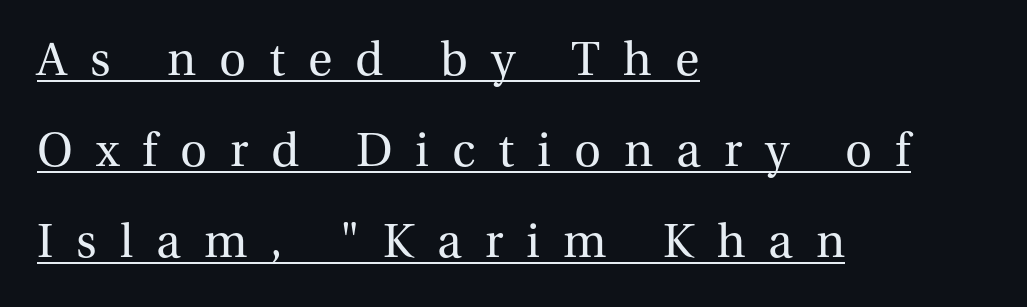
Nothing heavy about these letters — not bold at all. Tracking value appears strongly positive — letters spread wide. Classification — serif. Notice how the stems are strictly vertical — no italics here. Quick note: underline on.
